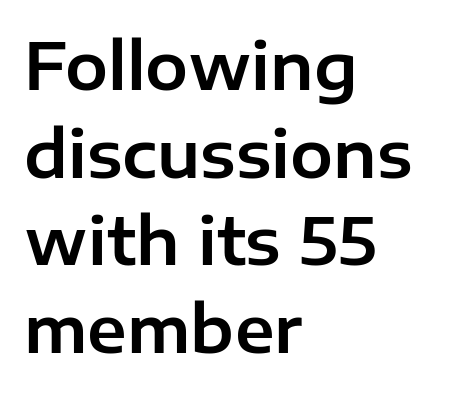
When letters stand straight like this, we call the style roman or upright. These lines are rendered in a variable-pitch font. Nobody touched the tracking dial on this one. Line starts are locked; line ends wander. Regarding leading, the lines here are spaced in the standard way.
